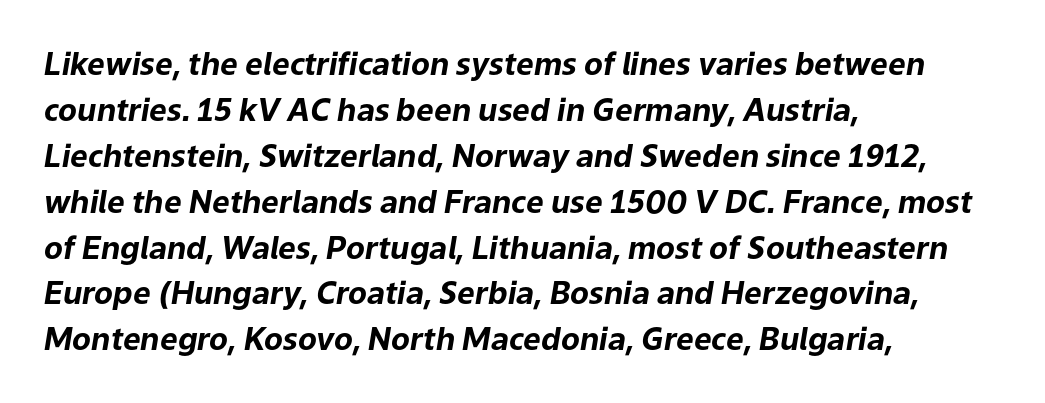
{"italic": "yes", "lean": "right", "slant_degrees": 9, "bold": "yes", "weight": "bold", "width": "normal", "stroke_contrast": "low", "x_height": "medium", "monospaced": "no", "underline": "no", "align": "left", "line_spacing": "normal", "line_spacing_ratio": 1.48, "letter_spacing": "normal", "letter_spacing_em": 0.0, "glyph_px": 31}
